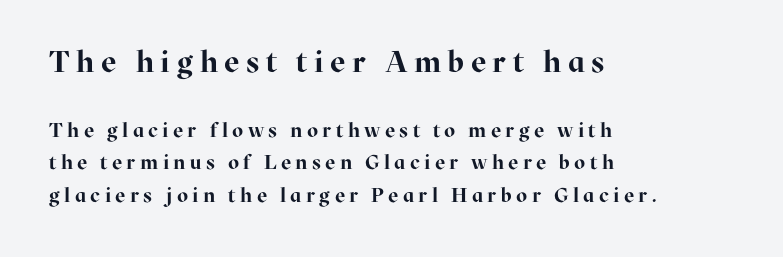
The image shows 30 px bold serif type, upright; set left-aligned, normal line spacing (1.63x), unusually wide letter spacing (+0.22 em), not underlined; the first (top) block is 1.5x larger; high stroke contrast and a medium x-height.
